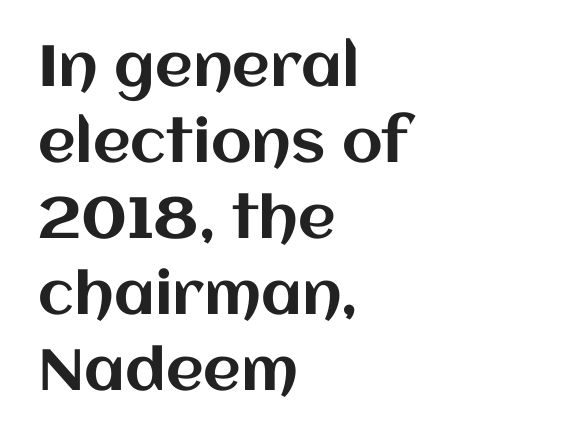
The font's upright variant was chosen for this text. These lines are rendered in a variable-pitch font. Spacing between characters is what you'd get straight out of the box. Rule under the text: the space is simply empty. Horizontally, the lines are justified to the leading edge only. These lines sit exactly where default settings would place them.
